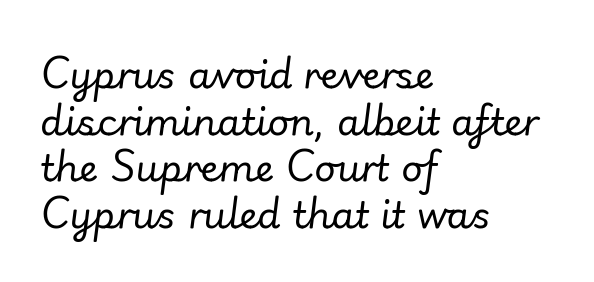
Q: Is the text bold? A: No.
Q: Is the text italic (slanted)? A: Yes, it leans right by about 7 degrees.
Q: Is the text underlined? A: No.
Q: How is the paragraph aligned? A: Left-aligned.
Q: Is the spacing between letters normal or unusually wide? A: Normal.
Q: Is the spacing between lines tight, normal or loose? A: Normal.
Q: Width (condensed, normal, or wide)? A: Normal.
Q: Stroke contrast? A: Low.
Q: x-height? A: Small.
Q: Monospaced? A: No.
